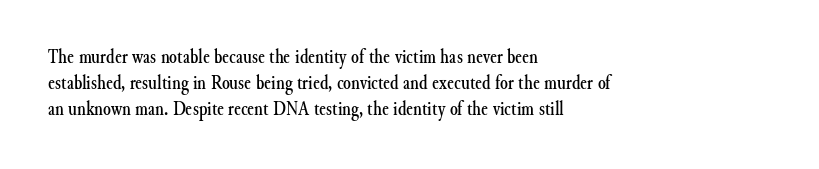
{"italic": "no", "underline": "no", "align": "left", "line_spacing": "normal", "line_spacing_ratio": 1.3, "letter_spacing": "normal", "letter_spacing_em": 0.0, "glyph_px": 20}
